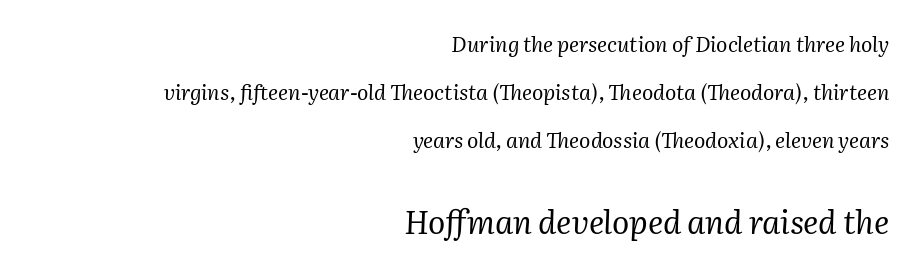
{"serif": "yes", "italic": "yes", "lean": "right", "slant_degrees": 2, "bold": "no", "weight": "regular", "width": "normal", "stroke_contrast": "medium", "x_height": "medium", "monospaced": "no", "underline": "no", "align": "right", "line_spacing": "loose", "line_spacing_ratio": 2.28, "letter_spacing": "normal", "letter_spacing_em": 0.0, "larger_block": "second", "size_ratio": 1.52, "glyph_px": 32}
